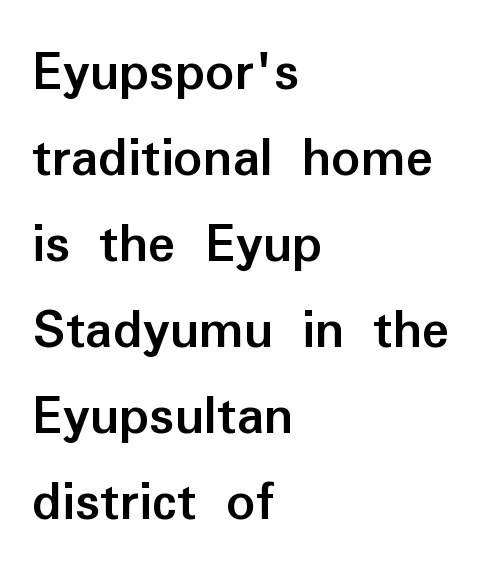
Tracking value appears to be zero — textbook default spacing. Here the designer chose a conventional face with non-uniform glyph widths. Caption: multi-line text, flush left, ragged right. Unlike a traditional serif, this face leaves its strokes unadorned. This is roman type, the default non-slanted kind.
